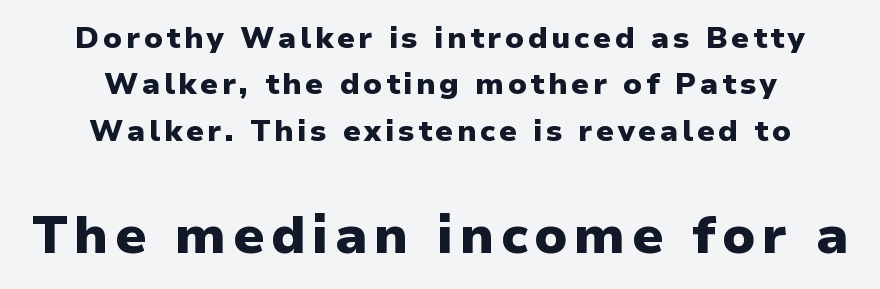
The image shows 53 px heavy sans-serif type, upright; set centered, normal line spacing (1.55x), not underlined; the second (bottom) block is 1.77x larger; low stroke contrast and a medium x-height.
